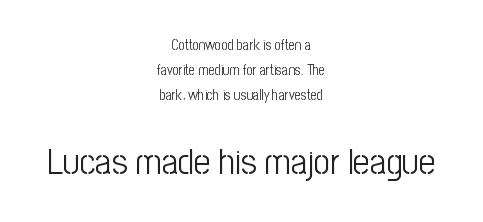
Looks like regular typesetting: each glyph gets only the width it needs. The passage shown begins with its smaller block and ends with its larger one. Nope, not italic — everything's standing straight. In terms of letterspacing, this is plain default setting.
